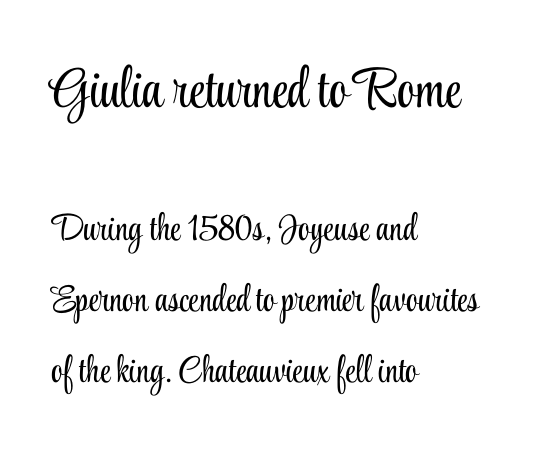
Weight: regular or lighter. Left-aligned paragraph, ragged on the right. Clear beneath every line of the passage.
